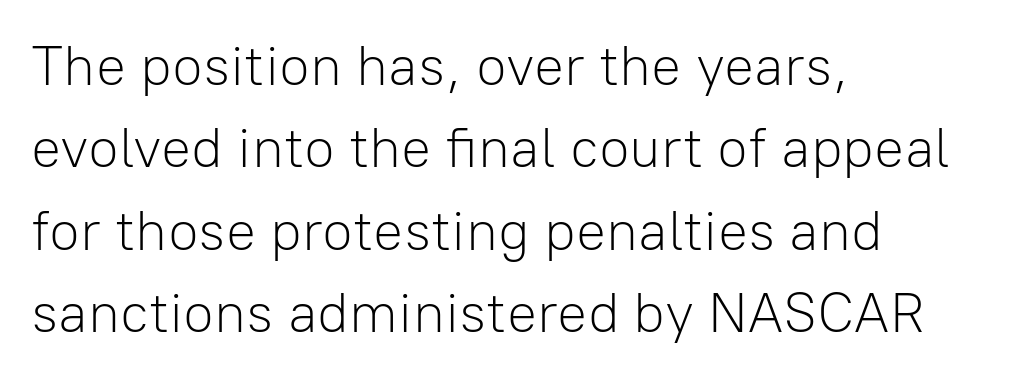
Q: Is the text bold? A: No.
Q: Is the text italic (slanted)? A: No, it is upright.
Q: Is the typeface a serif or a sans-serif typeface? A: Sans-serif.
Q: Is the text underlined? A: No.
Q: How is the paragraph aligned? A: Left-aligned.
Q: Is the spacing between letters normal or unusually wide? A: Normal.
Q: Is the spacing between lines tight, normal or loose? A: Normal.
Q: Width (condensed, normal, or wide)? A: Normal.
Q: Stroke contrast? A: Low.
Q: x-height? A: Medium.
Q: Monospaced? A: No.
